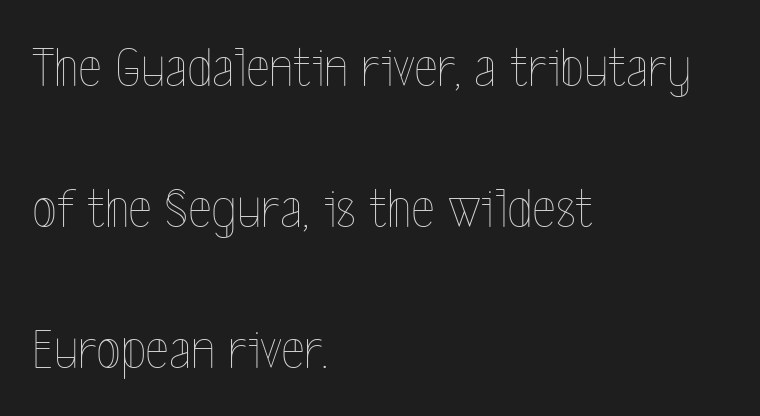
Q: Is the text bold? A: No.
Q: Is the text italic (slanted)? A: No, it is upright.
Q: Is the text underlined? A: No.
Q: How is the paragraph aligned? A: Left-aligned.
Q: Is the spacing between letters normal or unusually wide? A: Normal.
Q: Is the spacing between lines tight, normal or loose? A: Loose.
Q: Width (condensed, normal, or wide)? A: Condensed.
Q: x-height? A: Medium.
Q: Monospaced? A: No.
